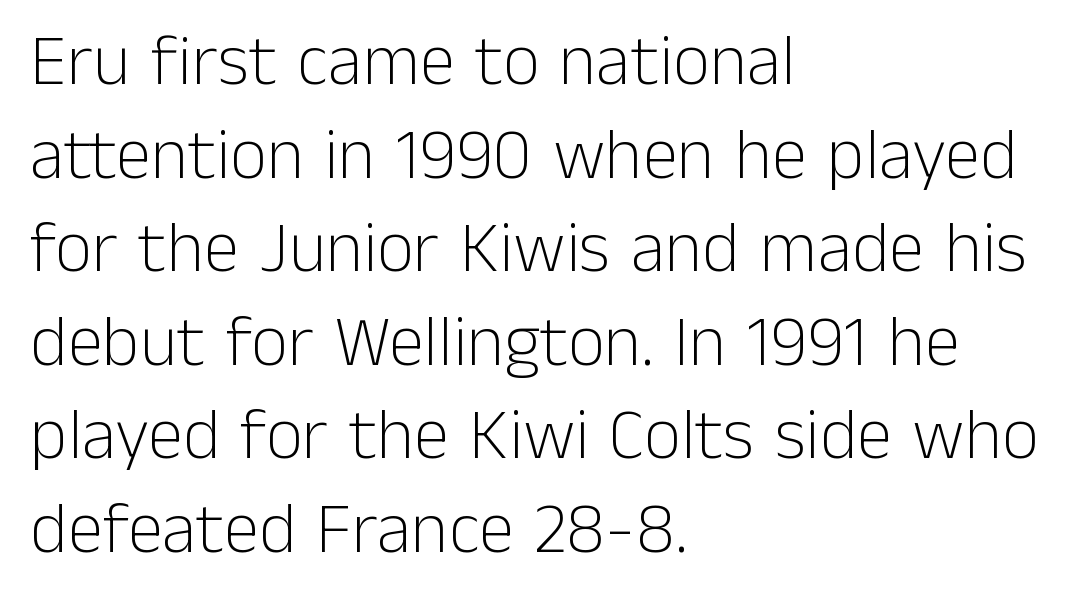
The image shows 72 px light sans-serif type, upright; set left-aligned, normal line spacing (1.3x), normal letter spacing, not underlined; low stroke contrast and a medium x-height.
